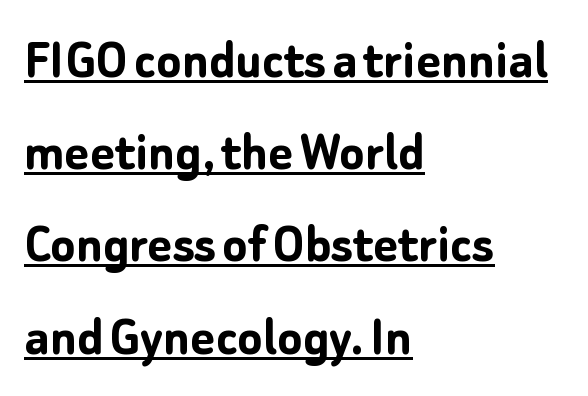
The image shows 58 px semibold sans-serif type, upright; set left-aligned, normal line spacing (1.59x), normal letter spacing, underlined; low stroke contrast and a medium x-height.
